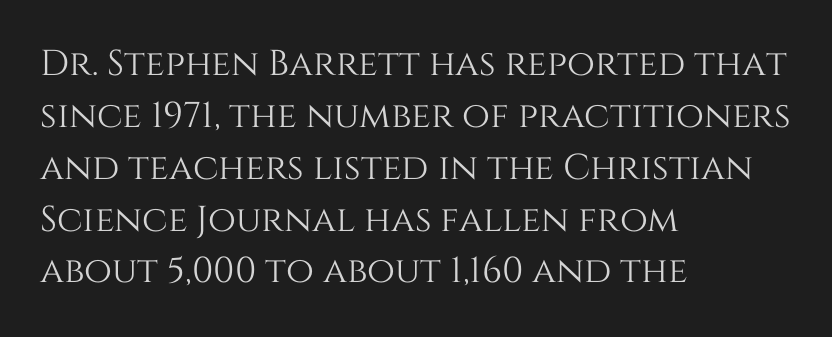
{"italic": "no", "width": "normal", "stroke_contrast": "medium", "x_height": "large", "monospaced": "no", "underline": "no", "align": "left", "line_spacing": "normal", "line_spacing_ratio": 1.44, "letter_spacing": "normal", "letter_spacing_em": 0.0, "glyph_px": 36}
